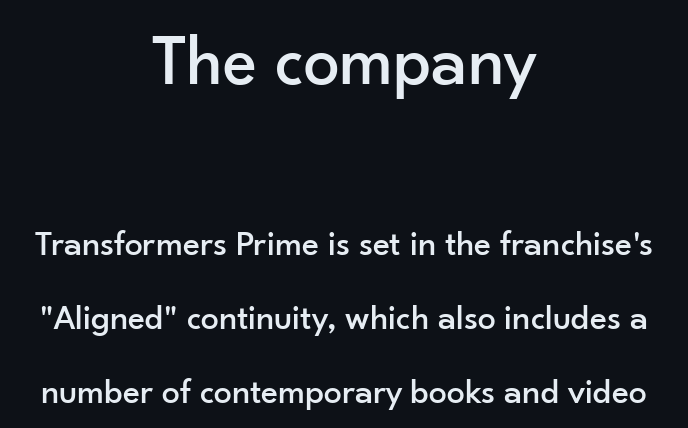
{"serif": "no", "italic": "no", "width": "normal", "stroke_contrast": "low", "x_height": "small", "monospaced": "no", "underline": "no", "align": "center", "line_spacing": "loose", "line_spacing_ratio": 2.05, "letter_spacing": "normal", "letter_spacing_em": 0.0, "larger_block": "first", "size_ratio": 2.0, "glyph_px": 72}
